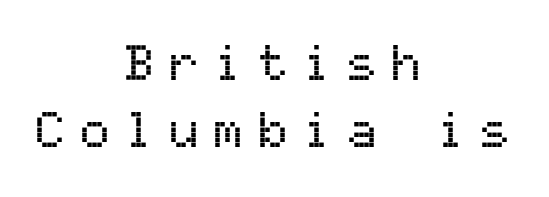
The image shows 50 px sans-serif type, upright, monospaced; set centered, normal line spacing (1.34x), unusually wide letter spacing (+0.29 em), not underlined; medium stroke contrast and a medium x-height.
